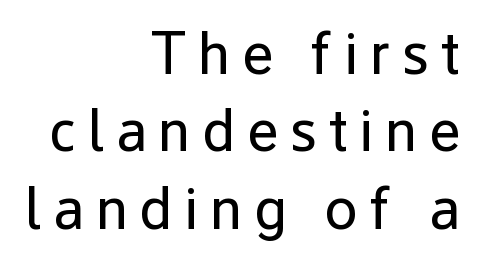
Q: Is the text bold? A: No.
Q: Is the text italic (slanted)? A: No, it is upright.
Q: Is the typeface a serif or a sans-serif typeface? A: Sans-serif.
Q: Is the text underlined? A: No.
Q: How is the paragraph aligned? A: Right-aligned.
Q: Is the spacing between lines tight, normal or loose? A: Normal.
Q: Width (condensed, normal, or wide)? A: Normal.
Q: Stroke contrast? A: Low.
Q: x-height? A: Medium.
Q: Monospaced? A: No.
